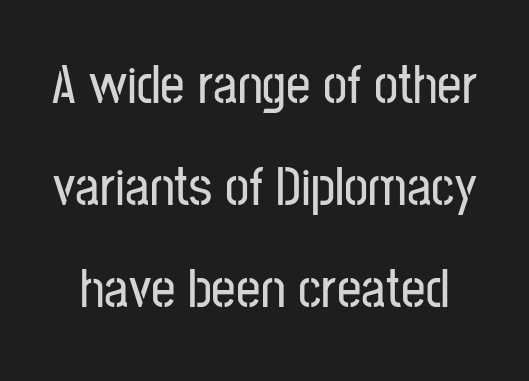
{"serif": "no", "italic": "no", "width": "condensed", "stroke_contrast": "low", "x_height": "medium", "monospaced": "no", "underline": "no", "line_spacing_ratio": 1.89, "letter_spacing": "normal", "letter_spacing_em": 0.0, "glyph_px": 54}
